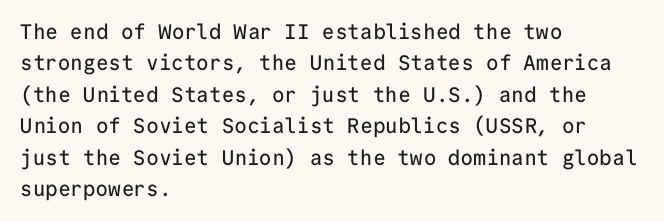
Q: Is the text italic (slanted)? A: No, it is upright.
Q: Is the text underlined? A: No.
Q: How is the paragraph aligned? A: Left-aligned.
Q: Is the spacing between letters normal or unusually wide? A: Normal.
Q: Is the spacing between lines tight, normal or loose? A: Normal.
